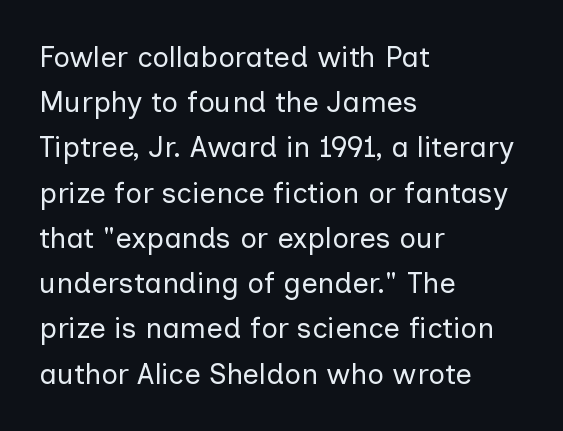
The image shows 29 px regular-weight sans-serif type, upright; set left-aligned, normal line spacing (1.56x), normal letter spacing, not underlined; low stroke contrast and a medium x-height.
